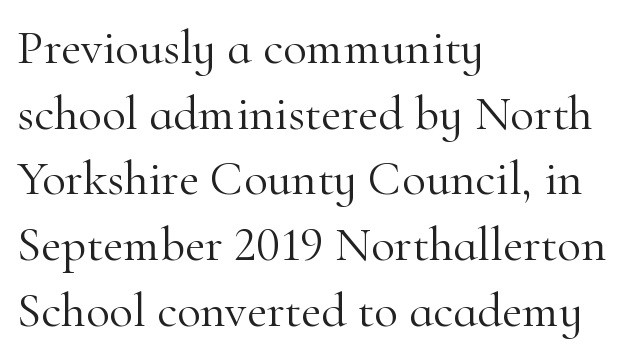
Posture: upright roman. Has an underline been added? It has not. Tracking value appears to be zero — textbook default spacing. The text was rendered using a seriffed face with decorative stroke endings.
